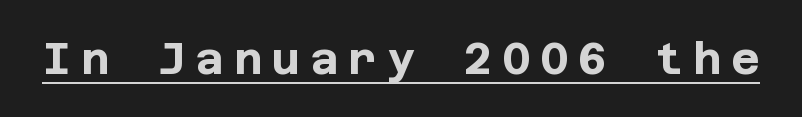
Ascenders rise straight up at ninety degrees. In terms of letterform style, serifs are entirely absent. Descenders here cross a horizontal rule under the line. Is the type bold? Yes — the strokes are clearly thick and heavy. Observe the wide spacing: letters keep a clear distance from each other.
